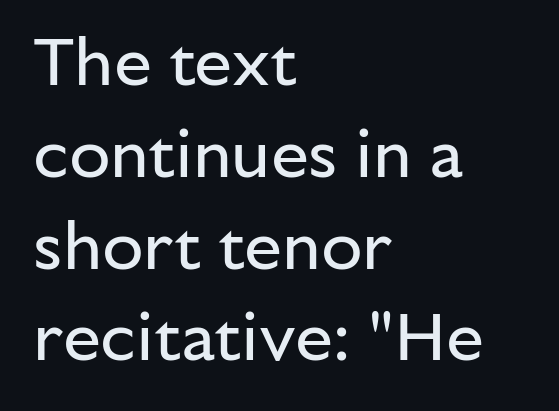
Q: Is the text bold? A: No.
Q: Is the text italic (slanted)? A: No, it is upright.
Q: Is the typeface a serif or a sans-serif typeface? A: Sans-serif.
Q: Is the text underlined? A: No.
Q: How is the paragraph aligned? A: Left-aligned.
Q: Is the spacing between letters normal or unusually wide? A: Normal.
Q: Is the spacing between lines tight, normal or loose? A: Normal.
Q: Width (condensed, normal, or wide)? A: Normal.
Q: Stroke contrast? A: Low.
Q: x-height? A: Medium.
Q: Monospaced? A: No.
